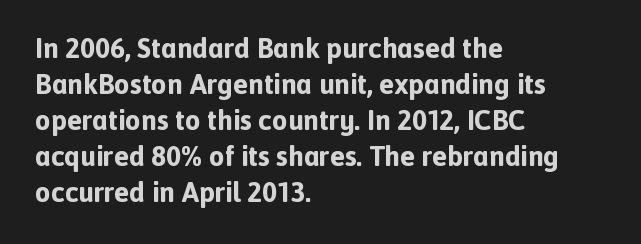
{"serif": "no", "italic": "no", "bold": "yes", "weight": "bold", "width": "normal", "x_height": "medium", "monospaced": "no", "underline": "no", "align": "left", "line_spacing": "normal", "line_spacing_ratio": 1.29, "letter_spacing": "normal", "letter_spacing_em": 0.0, "glyph_px": 28}
